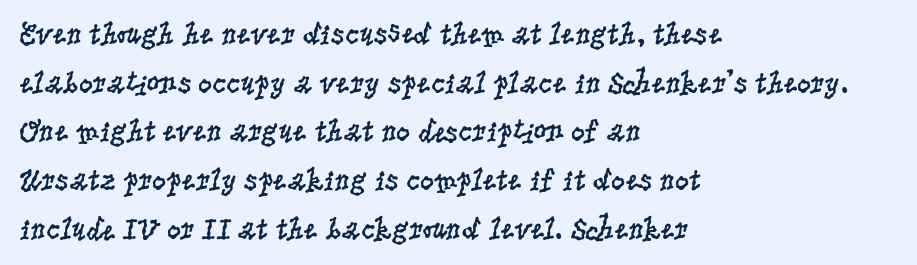
{"serif": "yes", "bold": "no", "weight": "regular", "width": "condensed", "stroke_contrast": "low", "x_height": "large", "monospaced": "no", "underline": "no", "align": "left", "line_spacing": "normal", "line_spacing_ratio": 1.57, "letter_spacing": "normal", "letter_spacing_em": 0.0, "glyph_px": 31}
